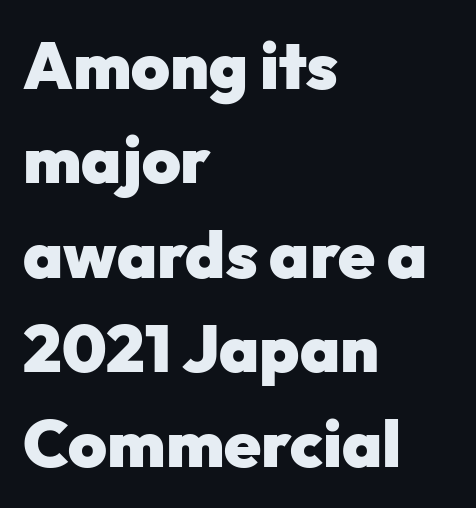
The image shows 66 px heavy sans-serif type, upright; set left-aligned, normal line spacing (1.43x), normal letter spacing, not underlined; low stroke contrast and a medium x-height.
